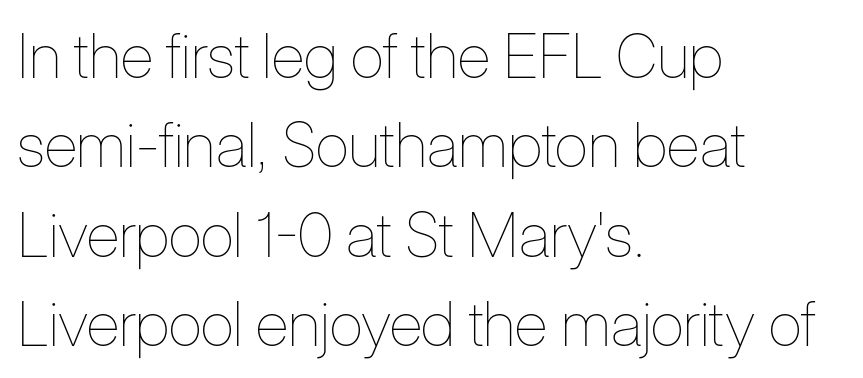
The image shows 62 px thin, condensed type, upright; set left-aligned, normal line spacing (1.44x), normal letter spacing, not underlined; low stroke contrast and a medium x-height.
